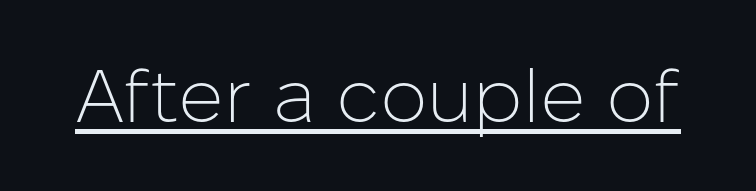
Q: Is the text bold? A: No.
Q: Is the text italic (slanted)? A: No, it is upright.
Q: Is the typeface a serif or a sans-serif typeface? A: Sans-serif.
Q: Is the text underlined? A: Yes.
Q: Is the spacing between letters normal or unusually wide? A: Normal.
Q: Width (condensed, normal, or wide)? A: Normal.
Q: Stroke contrast? A: Low.
Q: x-height? A: Medium.
Q: Monospaced? A: No.
